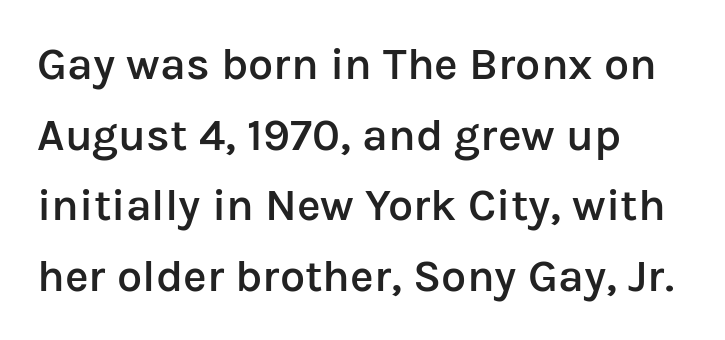
{"serif": "no", "italic": "no", "bold": "semi", "weight": "semibold", "width": "normal", "stroke_contrast": "low", "x_height": "medium", "monospaced": "no", "underline": "no", "align": "left", "line_spacing": "normal", "line_spacing_ratio": 1.57, "letter_spacing": "normal", "letter_spacing_em": 0.0, "glyph_px": 45}
